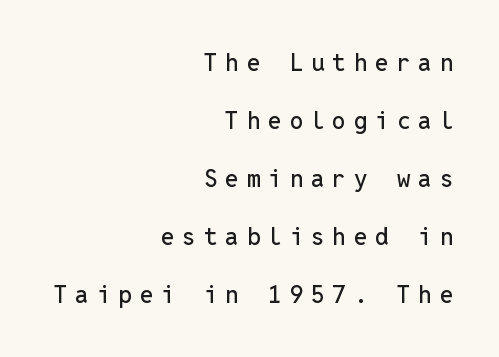
The image shows 24 px text type, upright; set right-aligned, loose line spacing (2.42x), unusually wide letter spacing (+0.33 em), not underlined.
